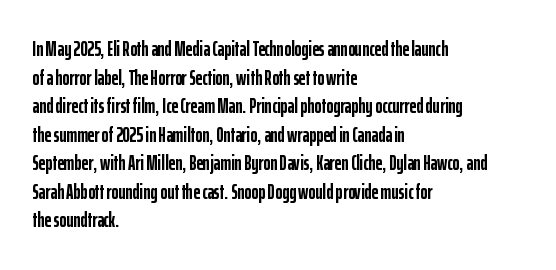
Q: Is the text bold? A: Yes.
Q: Is the text italic (slanted)? A: No, it is upright.
Q: Is the text underlined? A: No.
Q: How is the paragraph aligned? A: Left-aligned.
Q: Is the spacing between letters normal or unusually wide? A: Normal.
Q: Is the spacing between lines tight, normal or loose? A: Normal.
